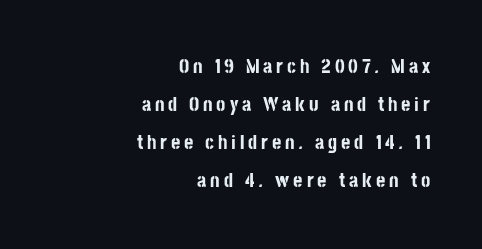
{"italic": "no", "bold": "yes", "underline": "no", "align": "right", "line_spacing": "loose", "line_spacing_ratio": 1.9, "glyph_px": 20}
